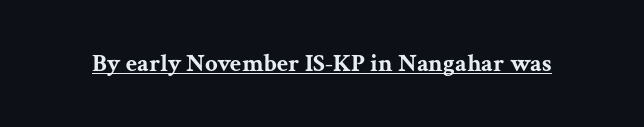
Q: Is the text bold? A: Yes.
Q: Is the text italic (slanted)? A: No, it is upright.
Q: Is the text underlined? A: Yes.
Q: Is the spacing between letters normal or unusually wide? A: Normal.
